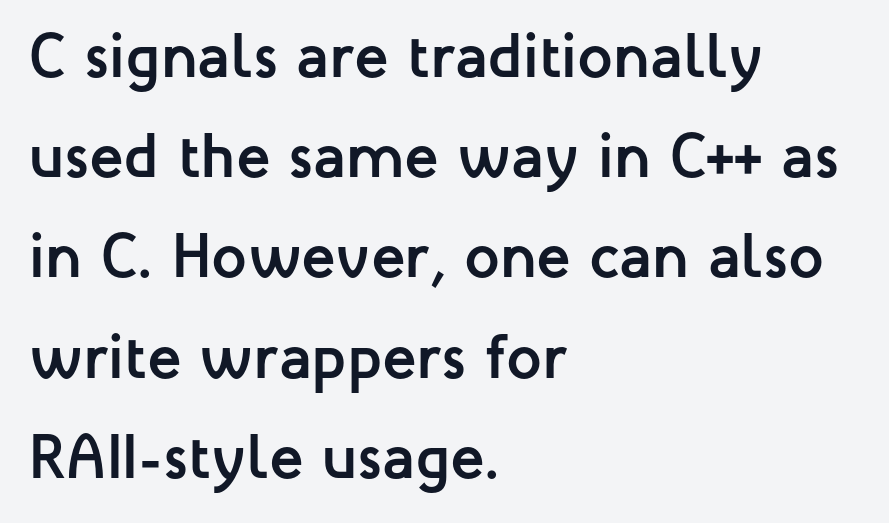
A sans-serif font was chosen for this passage. This rendering leaves character spacing at its baseline value. Note the varied advance widths — an 'i' is clearly narrower than an 'm'. Clear beneath every line of the passage. Vertically, the passage feels balanced, rows spaced as you'd expect. You'd pick this weight for a headline — it's a proper bold.
